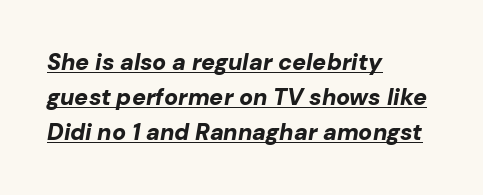
The image shows 23 px bold type, italic (leaning right); set left-aligned, normal line spacing (1.52x), normal letter spacing, underlined.
